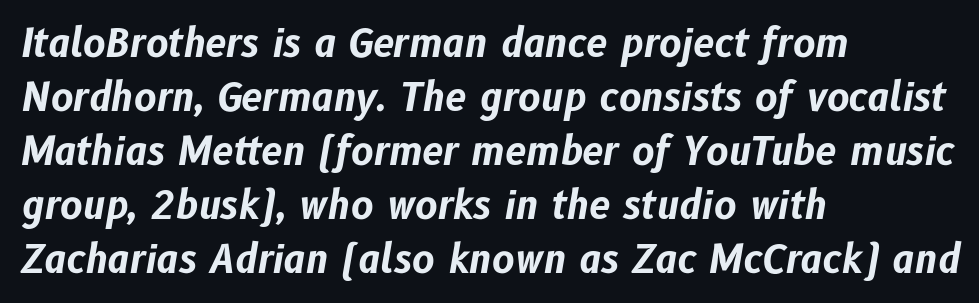
Heavy, bold letterforms. Leading: standard. The zone under the glyphs is completely vacant. Tracking value appears to be zero — textbook default spacing. The lines in this sample share a left origin and differ only in where they stop. These lines are rendered in a variable-pitch font.
